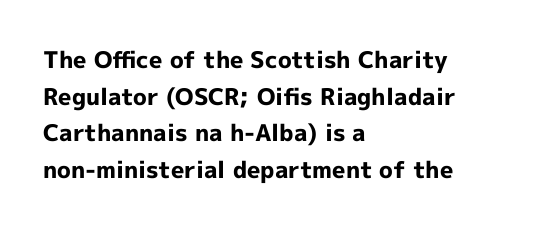
The image shows 23 px bold type, upright; set left-aligned, normal line spacing (1.59x), normal letter spacing, not underlined.
